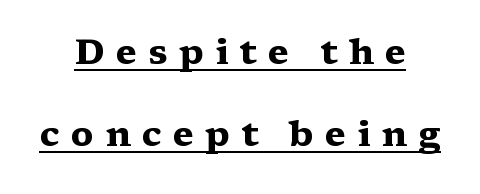
Is this a fixed-width face? No — the glyphs have proportional, varying widths. Line starts and ends both wander, symmetrically. Does the lettering tilt? It doesn't — this is upright. The passage shown is typeset with a serif family. Leading: increased. Tracking here is generous; glyphs stand well apart from one another.
